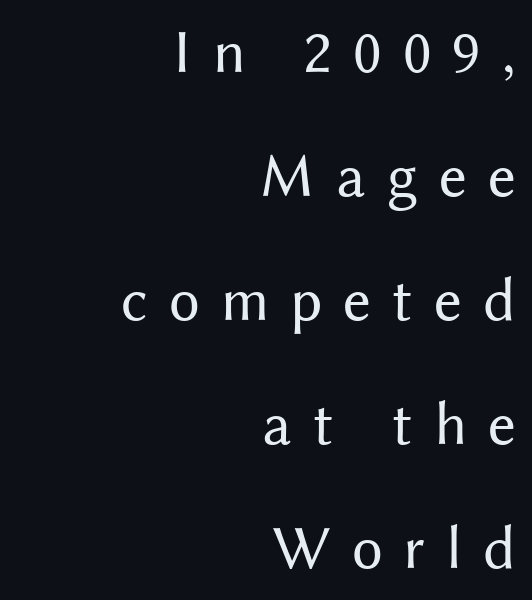
Q: Is the text bold? A: No.
Q: Is the text italic (slanted)? A: No, it is upright.
Q: Is the typeface a serif or a sans-serif typeface? A: Sans-serif.
Q: Is the text underlined? A: No.
Q: How is the paragraph aligned? A: Right-aligned.
Q: Is the spacing between letters normal or unusually wide? A: Unusually wide.
Q: Is the spacing between lines tight, normal or loose? A: Loose.
Q: Width (condensed, normal, or wide)? A: Normal.
Q: Stroke contrast? A: Medium.
Q: x-height? A: Medium.
Q: Monospaced? A: No.
